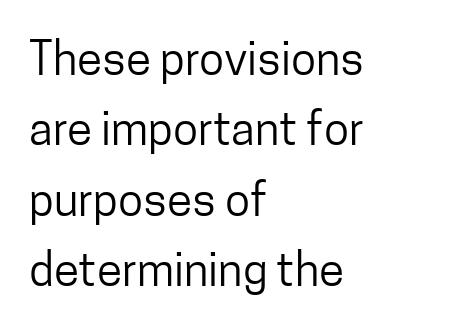
The image shows 46 px regular-weight, condensed sans-serif type, upright; set left-aligned, normal line spacing (1.53x), normal letter spacing, not underlined; low stroke contrast and a medium x-height.
